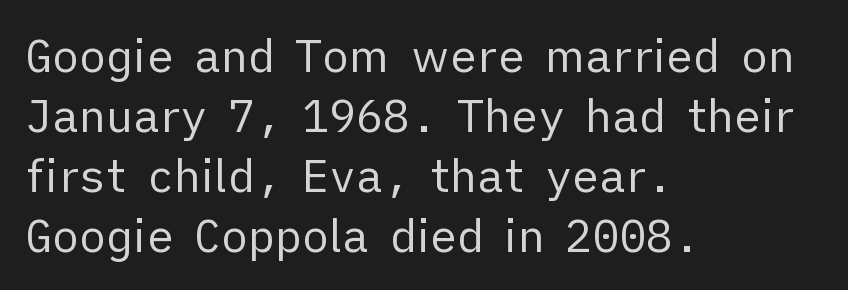
{"serif": "no", "italic": "no", "bold": "no", "weight": "regular", "width": "normal", "stroke_contrast": "low", "x_height": "medium", "monospaced": "no", "underline": "no", "align": "left", "line_spacing": "normal", "line_spacing_ratio": 1.33, "letter_spacing": "normal", "letter_spacing_em": 0.0, "glyph_px": 45}
